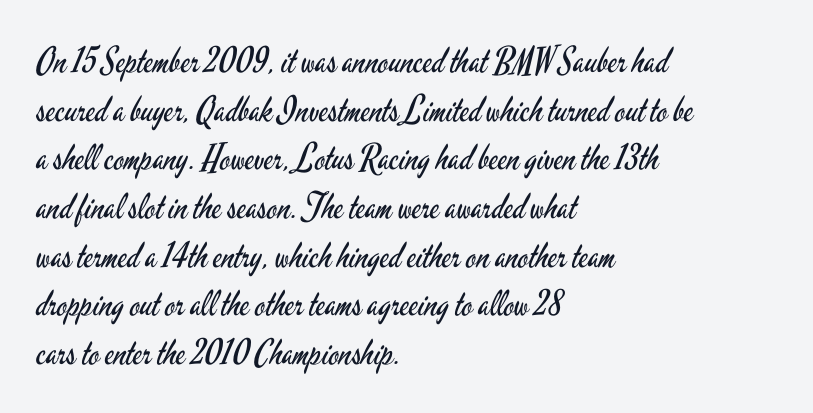
{"serif": "no", "bold": "no", "weight": "regular", "width": "condensed", "stroke_contrast": "low", "x_height": "small", "monospaced": "no", "underline": "no", "align": "left", "line_spacing": "normal", "line_spacing_ratio": 1.39, "letter_spacing": "normal", "letter_spacing_em": 0.0, "glyph_px": 35}
